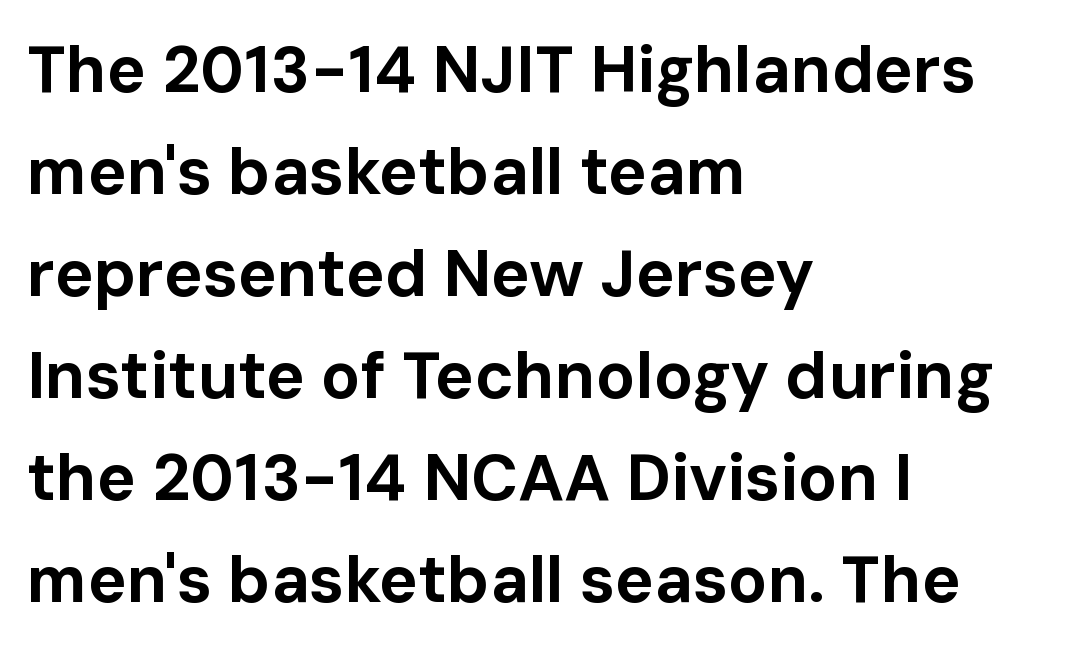
Q: Is the text bold? A: Yes.
Q: Is the text italic (slanted)? A: No, it is upright.
Q: Is the typeface a serif or a sans-serif typeface? A: Sans-serif.
Q: Is the text underlined? A: No.
Q: How is the paragraph aligned? A: Left-aligned.
Q: Is the spacing between letters normal or unusually wide? A: Normal.
Q: Is the spacing between lines tight, normal or loose? A: Normal.
Q: Width (condensed, normal, or wide)? A: Normal.
Q: Stroke contrast? A: Low.
Q: x-height? A: Medium.
Q: Monospaced? A: No.
